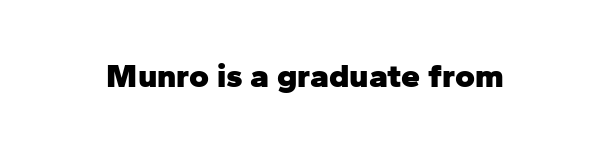
Q: Is the text bold? A: Yes.
Q: Is the text italic (slanted)? A: No, it is upright.
Q: Is the typeface a serif or a sans-serif typeface? A: Sans-serif.
Q: Is the text underlined? A: No.
Q: Is the spacing between letters normal or unusually wide? A: Normal.
Q: Width (condensed, normal, or wide)? A: Normal.
Q: Stroke contrast? A: Low.
Q: x-height? A: Medium.
Q: Monospaced? A: No.
